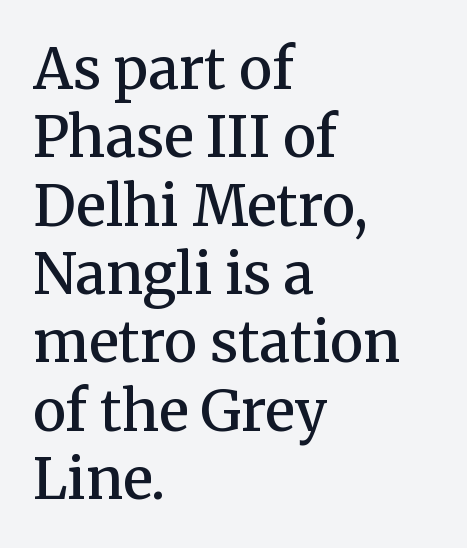
The image shows 56 px semibold serif type, upright; set left-aligned, line spacing 1.22x, normal letter spacing, not underlined; medium stroke contrast and a medium x-height.
